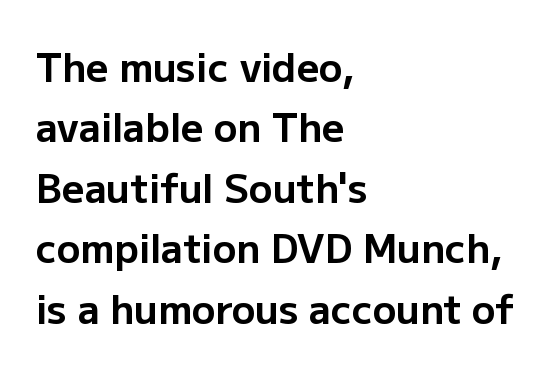
Q: Is the text bold? A: Yes.
Q: Is the text italic (slanted)? A: No, it is upright.
Q: Is the typeface a serif or a sans-serif typeface? A: Sans-serif.
Q: Is the text underlined? A: No.
Q: How is the paragraph aligned? A: Left-aligned.
Q: Is the spacing between letters normal or unusually wide? A: Normal.
Q: Is the spacing between lines tight, normal or loose? A: Normal.
Q: Width (condensed, normal, or wide)? A: Normal.
Q: Stroke contrast? A: Low.
Q: x-height? A: Medium.
Q: Monospaced? A: No.
